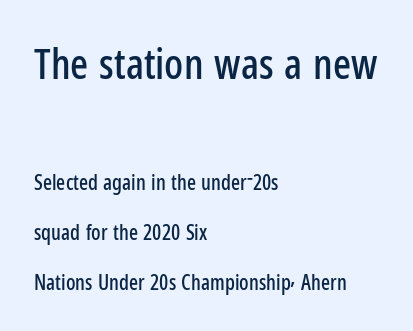
The image shows 42 px condensed sans-serif type, upright; set left-aligned, loose line spacing (2.37x), normal letter spacing, not underlined; the first (top) block is 2.0x larger; low stroke contrast and a medium x-height.
